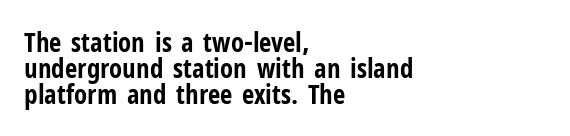
This rendering leaves character spacing at its baseline value. The strokes are fattened all the way to bold. Only glyphs here, with clear space below each row. The lettering holds an erect, upright posture throughout.
